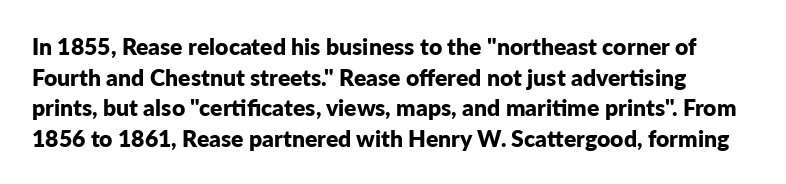
Q: Is the text bold? A: Yes.
Q: Is the text italic (slanted)? A: No, it is upright.
Q: Is the text underlined? A: No.
Q: Is the spacing between letters normal or unusually wide? A: Normal.
Q: Is the spacing between lines tight, normal or loose? A: Normal.
